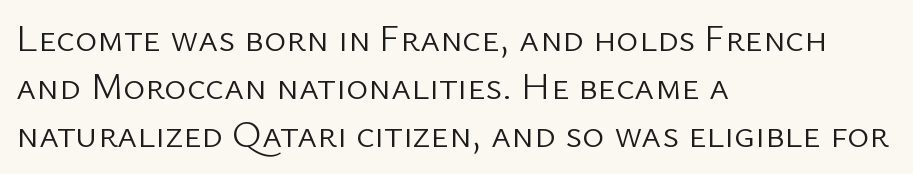
Q: Is the text bold? A: No.
Q: Is the text italic (slanted)? A: No, it is upright.
Q: Is the typeface a serif or a sans-serif typeface? A: Sans-serif.
Q: Is the text underlined? A: No.
Q: How is the paragraph aligned? A: Left-aligned.
Q: Is the spacing between letters normal or unusually wide? A: Normal.
Q: Is the spacing between lines tight, normal or loose? A: Normal.
Q: Width (condensed, normal, or wide)? A: Normal.
Q: Stroke contrast? A: Low.
Q: x-height? A: Medium.
Q: Monospaced? A: No.
